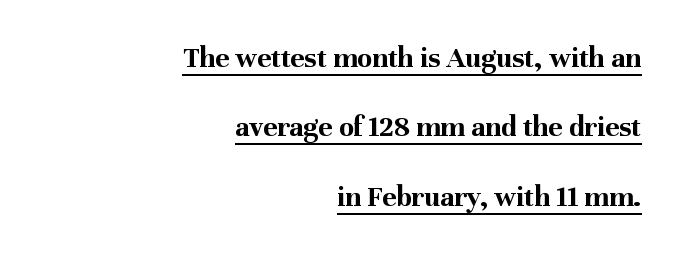
The image shows 30 px bold serif type, upright; set right-aligned, loose line spacing (2.31x), normal letter spacing, underlined; medium stroke contrast and a medium x-height.
